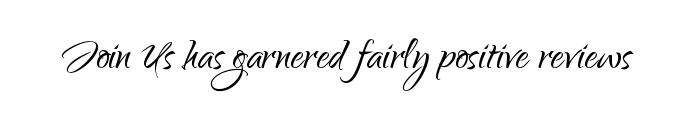
The image shows 53 px light sans-serif type; set normal letter spacing, not underlined; low stroke contrast and a small x-height.
